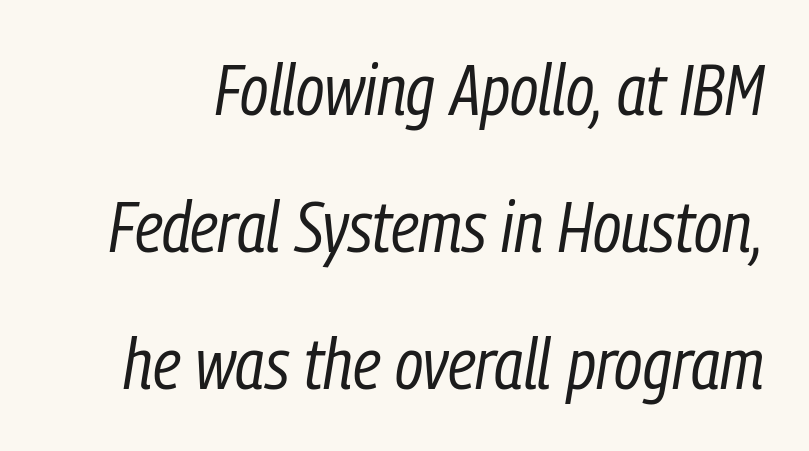
Q: Is the text bold? A: No.
Q: Is the text italic (slanted)? A: Yes, it leans right by about 9 degrees.
Q: Is the text underlined? A: No.
Q: Is the spacing between letters normal or unusually wide? A: Normal.
Q: Is the spacing between lines tight, normal or loose? A: Loose.
Q: Width (condensed, normal, or wide)? A: Condensed.
Q: Stroke contrast? A: Low.
Q: x-height? A: Medium.
Q: Monospaced? A: No.
